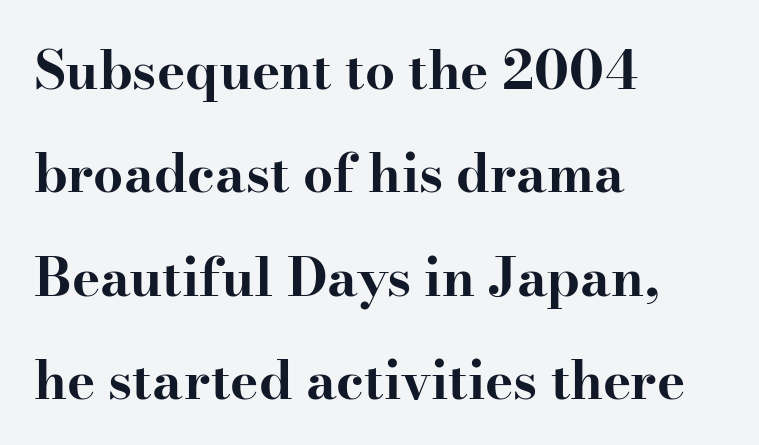
The image shows 53 px bold, wide serif type, upright; set left-aligned, loose line spacing (1.95x), normal letter spacing, not underlined; high stroke contrast and a small x-height.
